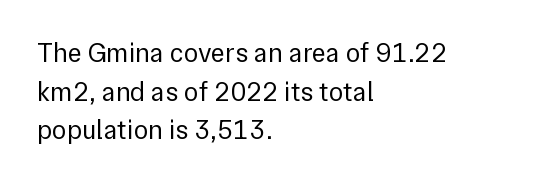
Q: Is the text bold? A: No.
Q: Is the text italic (slanted)? A: No, it is upright.
Q: Is the text underlined? A: No.
Q: How is the paragraph aligned? A: Left-aligned.
Q: Is the spacing between letters normal or unusually wide? A: Normal.
Q: Is the spacing between lines tight, normal or loose? A: Normal.
